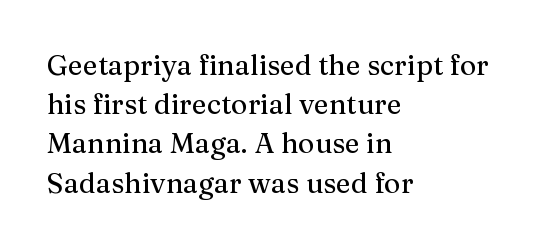
Q: Is the text italic (slanted)? A: No, it is upright.
Q: Is the typeface a serif or a sans-serif typeface? A: Serif.
Q: Is the text underlined? A: No.
Q: How is the paragraph aligned? A: Left-aligned.
Q: Is the spacing between letters normal or unusually wide? A: Normal.
Q: Is the spacing between lines tight, normal or loose? A: Normal.
Q: Width (condensed, normal, or wide)? A: Normal.
Q: Stroke contrast? A: Medium.
Q: x-height? A: Medium.
Q: Monospaced? A: No.
